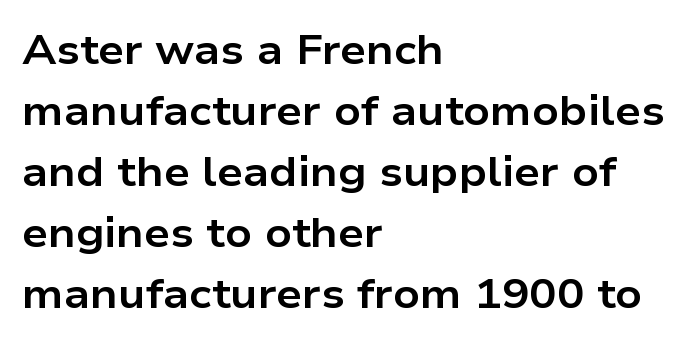
This sample uses a sans-serif face. You could not count columns in this text — the font is proportionally spaced. The rendering uses a bold face; every stroke is thick and dark. The letters sit at their default tracking, neither squeezed nor spread. Short and long lines alike share a common starting point at left. The letters stand upright; this is a roman face.
